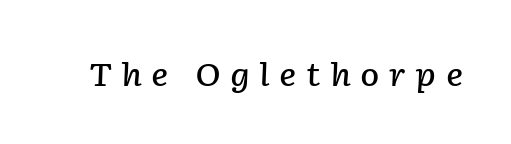
The image shows 32 px semibold type, italic (leaning right); set unusually wide letter spacing (+0.29 em), not underlined; low stroke contrast and a medium x-height.
